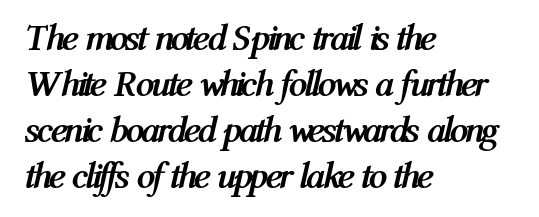
Q: Is the text bold? A: Yes.
Q: Is the text italic (slanted)? A: Yes, it leans right by about 12 degrees.
Q: Is the text underlined? A: No.
Q: How is the paragraph aligned? A: Left-aligned.
Q: Is the spacing between letters normal or unusually wide? A: Normal.
Q: Width (condensed, normal, or wide)? A: Condensed.
Q: Stroke contrast? A: Medium.
Q: x-height? A: Medium.
Q: Monospaced? A: No.
